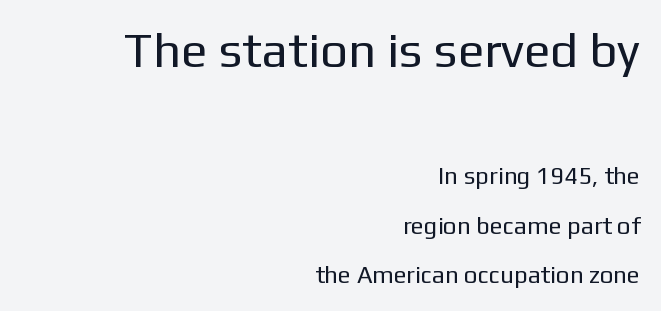
Q: Is the text bold? A: No.
Q: Is the text italic (slanted)? A: No, it is upright.
Q: Is the typeface a serif or a sans-serif typeface? A: Sans-serif.
Q: Is the text underlined? A: No.
Q: How is the paragraph aligned? A: Right-aligned.
Q: Is the spacing between letters normal or unusually wide? A: Normal.
Q: Is the spacing between lines tight, normal or loose? A: Loose.
Q: Which block of text is set in a larger size, the first (top) or the second (bottom)? A: The first (top) one.
Q: Width (condensed, normal, or wide)? A: Normal.
Q: Stroke contrast? A: Low.
Q: x-height? A: Medium.
Q: Monospaced? A: No.
